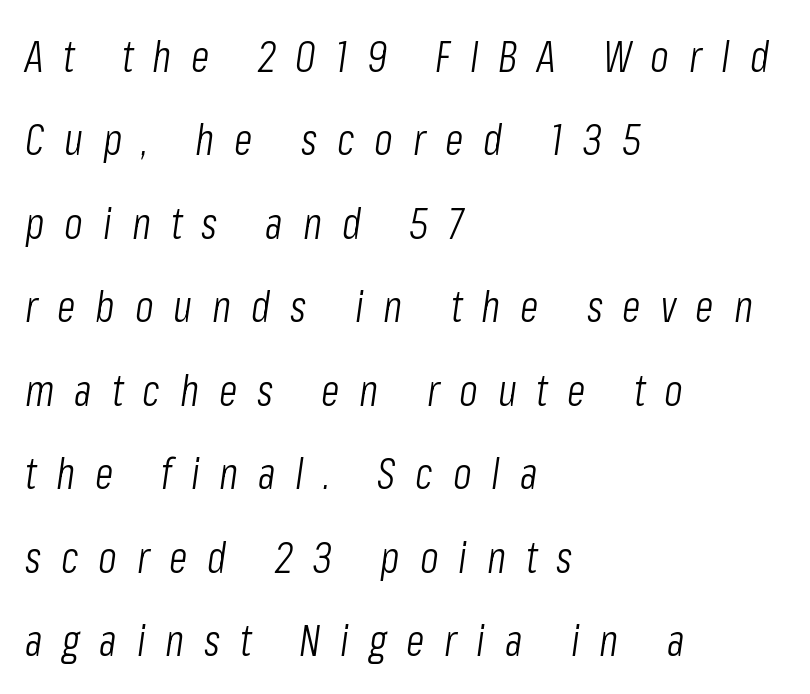
Q: Is the text bold? A: No.
Q: Is the text italic (slanted)? A: Yes, it leans right by about 8 degrees.
Q: Is the text underlined? A: No.
Q: How is the paragraph aligned? A: Left-aligned.
Q: Is the spacing between letters normal or unusually wide? A: Unusually wide.
Q: Is the spacing between lines tight, normal or loose? A: Loose.
Q: Width (condensed, normal, or wide)? A: Condensed.
Q: Stroke contrast? A: Low.
Q: x-height? A: Medium.
Q: Monospaced? A: No.
